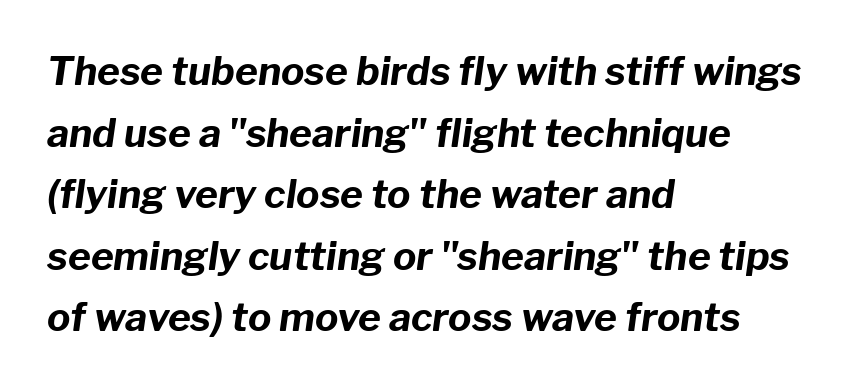
Q: Is the text bold? A: Yes.
Q: Is the text italic (slanted)? A: Yes, it leans right by about 8 degrees.
Q: Is the text underlined? A: No.
Q: How is the paragraph aligned? A: Left-aligned.
Q: Is the spacing between letters normal or unusually wide? A: Normal.
Q: Is the spacing between lines tight, normal or loose? A: Normal.
Q: Width (condensed, normal, or wide)? A: Normal.
Q: Stroke contrast? A: Low.
Q: x-height? A: Medium.
Q: Monospaced? A: No.
